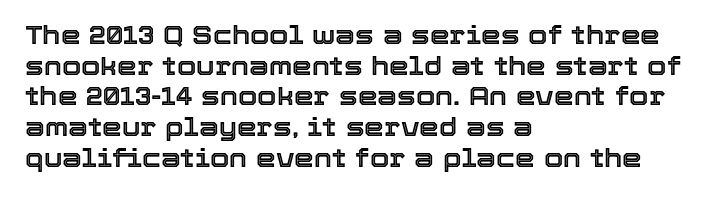
The image shows 25 px text type, upright; set left-aligned, line spacing 1.23x, normal letter spacing, not underlined.
